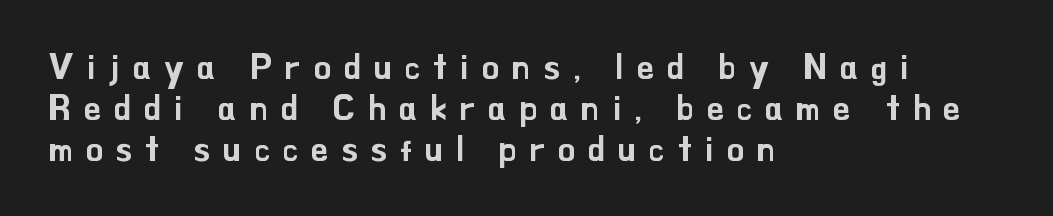
The image shows 34 px sans-serif type, upright; set left-aligned, line spacing 1.21x, unusually wide letter spacing (+0.39 em), not underlined; low stroke contrast and a small x-height.
